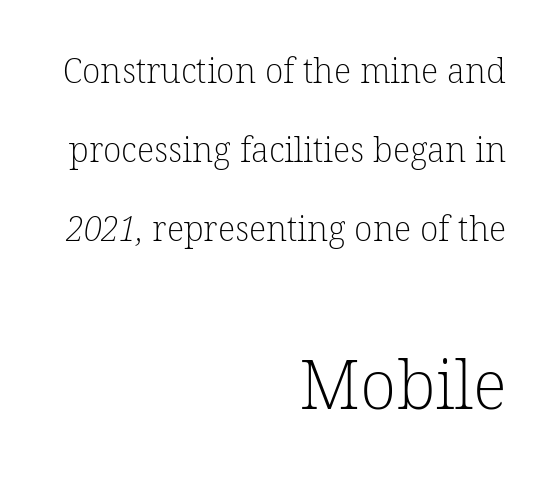
Q: Is the text bold? A: No.
Q: Is the typeface a serif or a sans-serif typeface? A: Serif.
Q: Is the text underlined? A: No.
Q: How is the paragraph aligned? A: Right-aligned.
Q: Is the spacing between letters normal or unusually wide? A: Normal.
Q: Is the spacing between lines tight, normal or loose? A: Loose.
Q: Which block of text is set in a larger size, the first (top) or the second (bottom)? A: The second (bottom) one.
Q: Width (condensed, normal, or wide)? A: Normal.
Q: Stroke contrast? A: Low.
Q: x-height? A: Medium.
Q: Monospaced? A: No.
